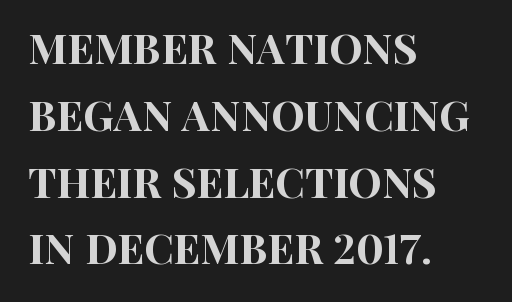
{"serif": "no", "italic": "no", "width": "condensed", "stroke_contrast": "high", "x_height": "large", "monospaced": "no", "underline": "no", "align": "left", "line_spacing": "normal", "line_spacing_ratio": 1.59, "letter_spacing": "normal", "letter_spacing_em": 0.0, "glyph_px": 42}
